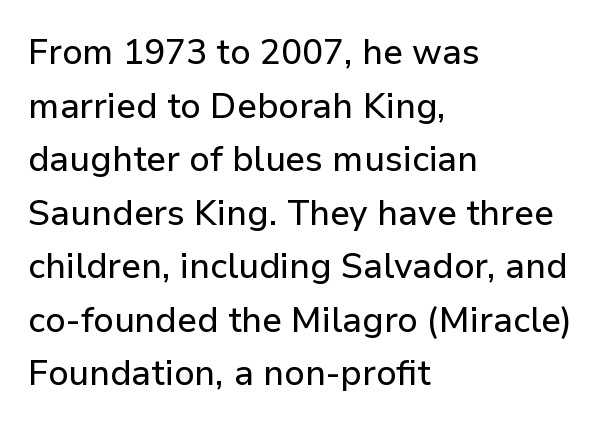
Q: Is the text italic (slanted)? A: No, it is upright.
Q: Is the typeface a serif or a sans-serif typeface? A: Sans-serif.
Q: Is the text underlined? A: No.
Q: How is the paragraph aligned? A: Left-aligned.
Q: Is the spacing between letters normal or unusually wide? A: Normal.
Q: Is the spacing between lines tight, normal or loose? A: Normal.
Q: Width (condensed, normal, or wide)? A: Normal.
Q: Stroke contrast? A: Low.
Q: x-height? A: Medium.
Q: Monospaced? A: No.
